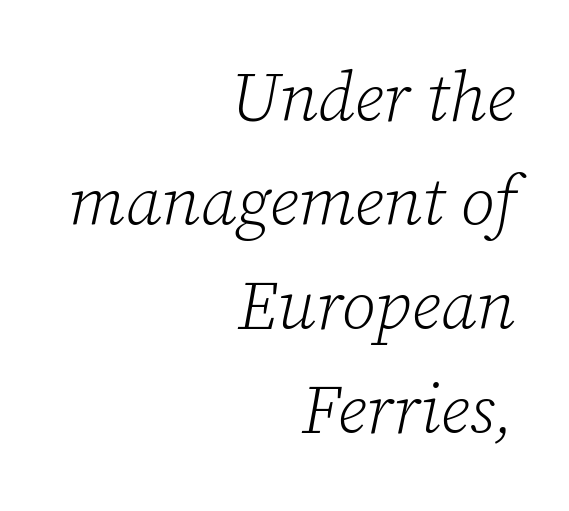
There's an unmistakable incline to the writing here. A typesetter would call this zero additional tracking. Stems here are at most as thick as an everyday book face. All the whitespace from short lines collects on the left. Leading: standard.
